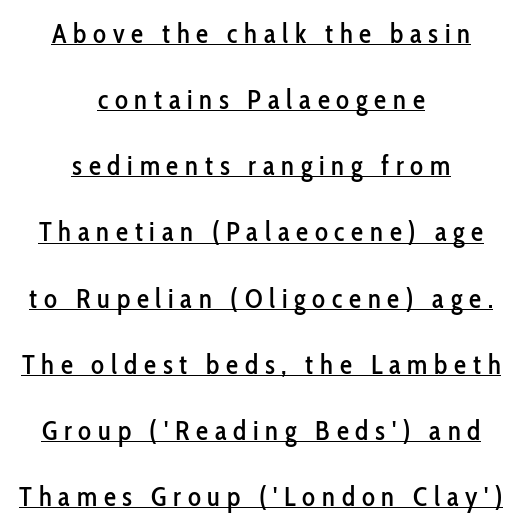
The image shows 27 px text type, upright; set centered, loose line spacing (2.45x), unusually wide letter spacing (+0.25 em), underlined.
